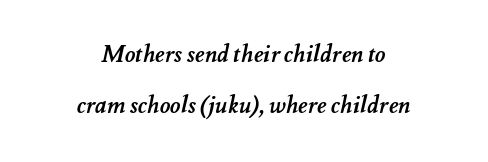
{"bold": "yes", "underline": "no", "align": "center", "line_spacing": "loose", "line_spacing_ratio": 2.22, "letter_spacing": "normal", "letter_spacing_em": 0.0, "glyph_px": 23}
